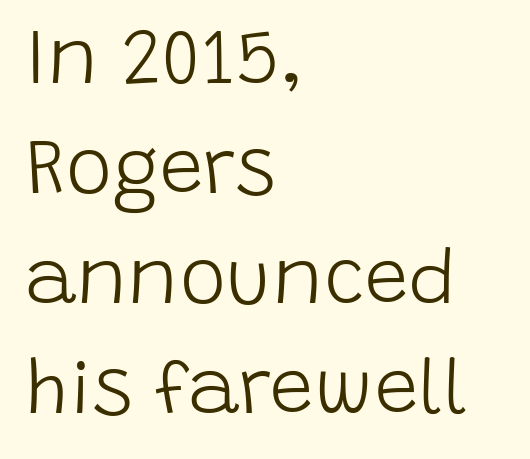
Q: Is the text bold? A: No.
Q: Is the text italic (slanted)? A: No, it is upright.
Q: Is the typeface a serif or a sans-serif typeface? A: Sans-serif.
Q: Is the text underlined? A: No.
Q: How is the paragraph aligned? A: Left-aligned.
Q: Is the spacing between letters normal or unusually wide? A: Normal.
Q: Is the spacing between lines tight, normal or loose? A: Normal.
Q: Width (condensed, normal, or wide)? A: Normal.
Q: Stroke contrast? A: Low.
Q: x-height? A: Large.
Q: Monospaced? A: No.
